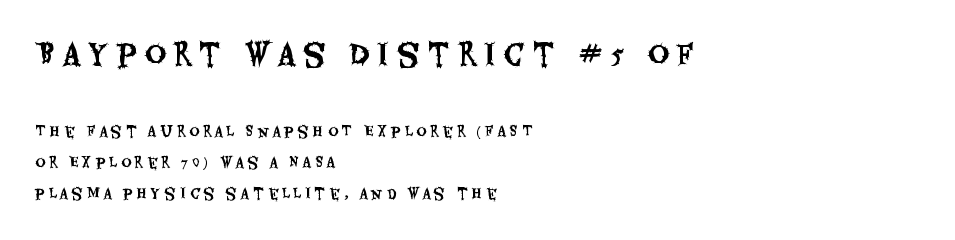
The passage is arranged the way most books set body copy — flush left. Nope, no serifs anywhere on these letters. These lines stand farther apart than default settings would place them. The face used here is proportionally spaced, like ordinary book or web type. In terms of posture, this sample is upright.
